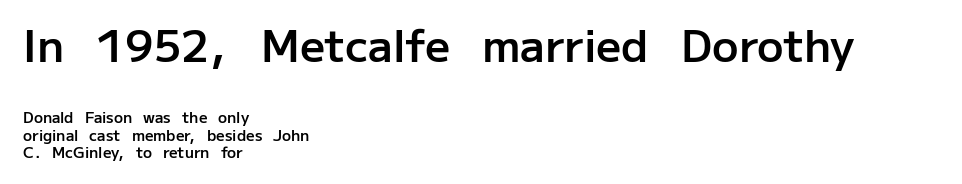
The image shows 44 px semibold sans-serif type, upright; set left-aligned, line spacing 1.16x, normal letter spacing, not underlined; the first (top) block is 2.93x larger; low stroke contrast and a medium x-height.
